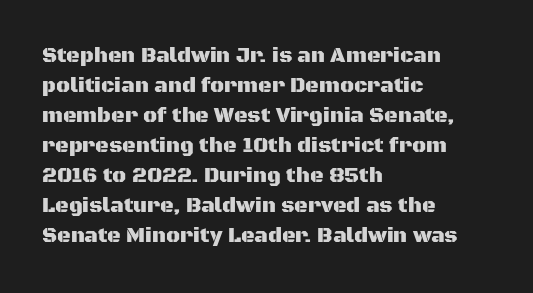
{"italic": "no", "underline": "no", "align": "left", "line_spacing": "normal", "line_spacing_ratio": 1.43, "letter_spacing": "normal", "letter_spacing_em": 0.0, "glyph_px": 21}
